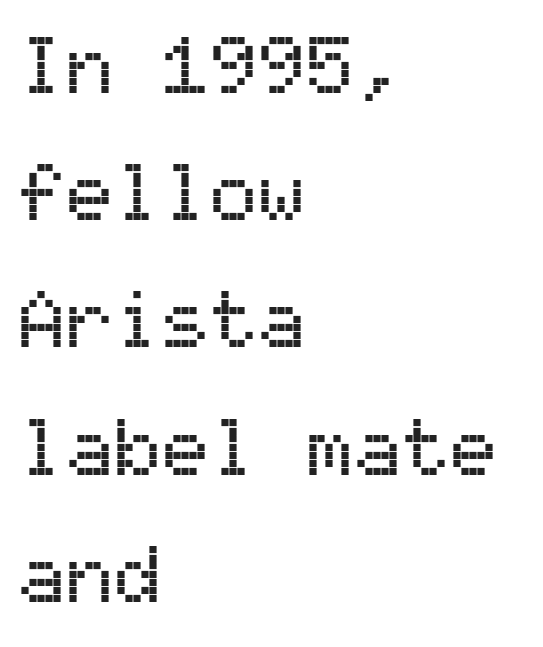
It's the straight-up-and-down kind of type. The letters sit at their default tracking, neither squeezed nor spread. The setting favours the left margin, as ordinary paragraphs usually do. Every character here occupies the same horizontal width, giving the sample a typewriter-like rhythm. A clean baseline with only descenders dipping below it.
